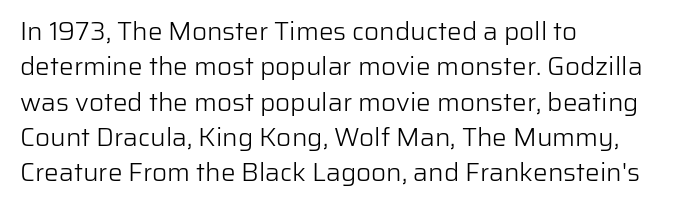
The image shows 26 px text type, upright; set left-aligned, normal line spacing (1.36x), normal letter spacing, not underlined.
